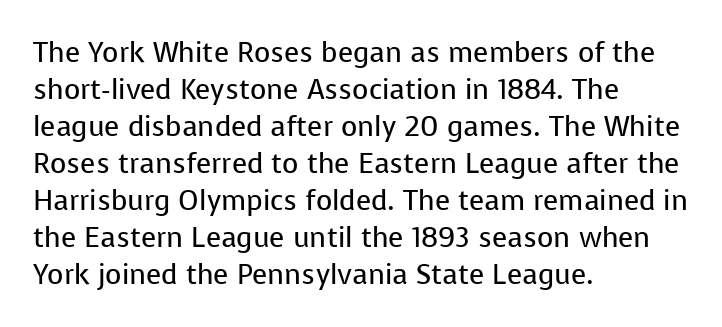
The image shows 28 px regular-weight sans-serif type, upright; set left-aligned, normal line spacing (1.32x), normal letter spacing, not underlined; low stroke contrast and a medium x-height.
